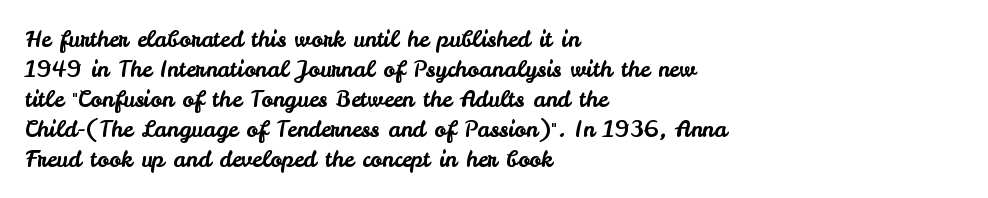
{"underline": "no", "align": "left", "line_spacing": "normal", "line_spacing_ratio": 1.36, "letter_spacing": "normal", "letter_spacing_em": 0.0, "glyph_px": 22}
